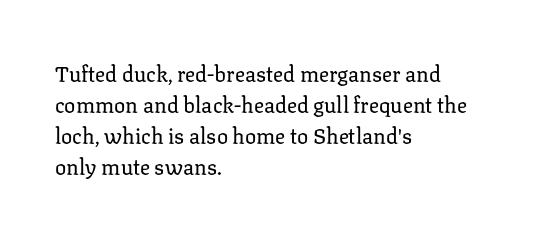
{"italic": "no", "bold": "no", "underline": "no", "align": "left", "line_spacing": "normal", "line_spacing_ratio": 1.48, "letter_spacing": "normal", "letter_spacing_em": 0.0, "glyph_px": 21}
